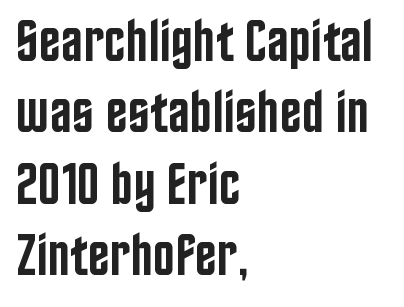
The image shows 59 px semibold, condensed sans-serif type, upright; set left-aligned, line spacing 1.21x, normal letter spacing, not underlined; low stroke contrast and a large x-height.
